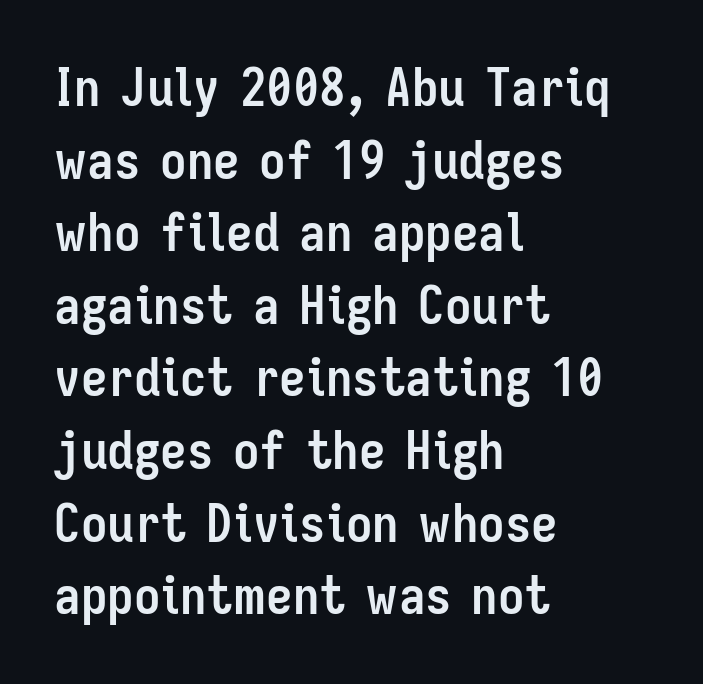
The image shows 53 px semibold, condensed sans-serif type, upright; set left-aligned, normal line spacing (1.37x), normal letter spacing, not underlined; low stroke contrast and a medium x-height.
